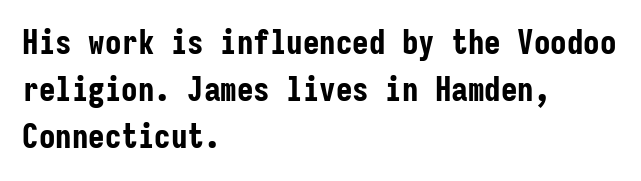
A typesetter would call this monospace, since all characters share one set width. A typesetter would mark this as roman, not italic. As a designer I'd log this as weight 700, bold. These lines stack with their left ends in a neat column.
